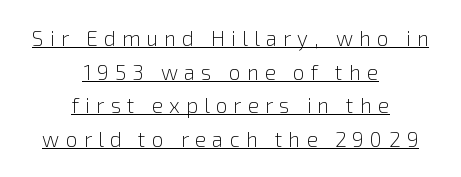
The image shows 21 px text type, upright; set centered, normal line spacing (1.6x), unusually wide letter spacing (+0.29 em), underlined.
